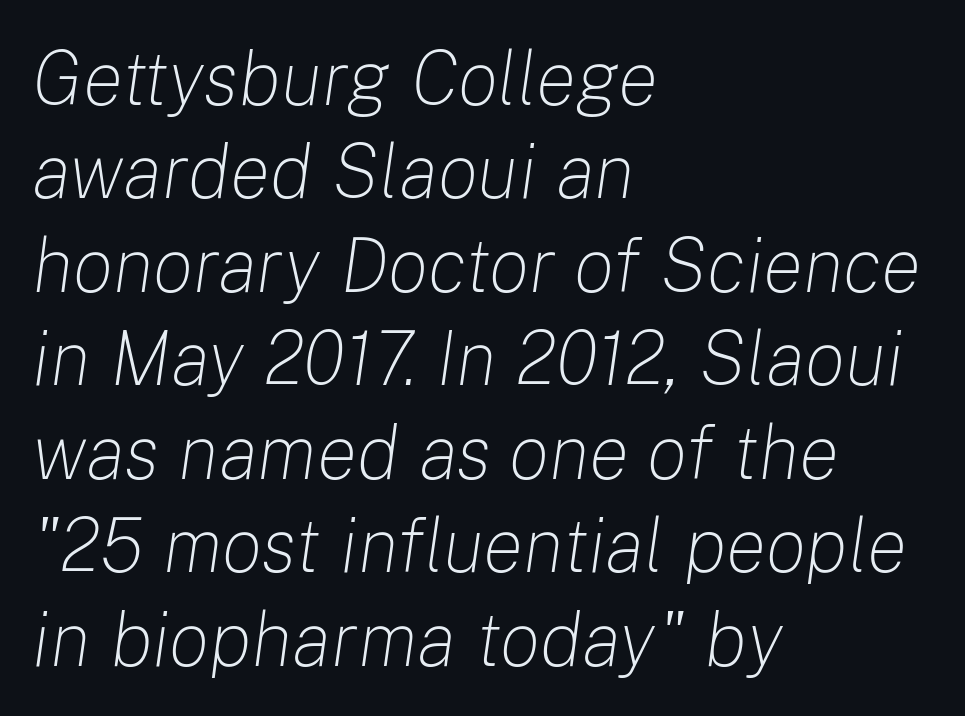
Q: Is the text bold? A: No.
Q: Is the text italic (slanted)? A: Yes, it leans right by about 8 degrees.
Q: Is the text underlined? A: No.
Q: How is the paragraph aligned? A: Left-aligned.
Q: Is the spacing between letters normal or unusually wide? A: Normal.
Q: Width (condensed, normal, or wide)? A: Normal.
Q: Stroke contrast? A: Low.
Q: x-height? A: Medium.
Q: Monospaced? A: No.
